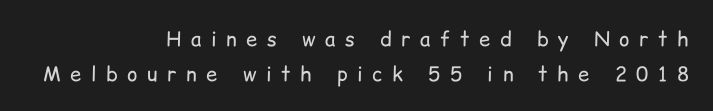
Q: Is the text bold? A: No.
Q: Is the text italic (slanted)? A: No, it is upright.
Q: Is the text underlined? A: No.
Q: How is the paragraph aligned? A: Right-aligned.
Q: Is the spacing between letters normal or unusually wide? A: Unusually wide.
